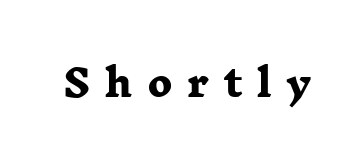
{"serif": "yes", "bold": "yes", "weight": "heavy", "width": "wide", "stroke_contrast": "low", "x_height": "medium", "monospaced": "no", "underline": "no", "letter_spacing": "wide", "letter_spacing_em": 0.4, "glyph_px": 37}
